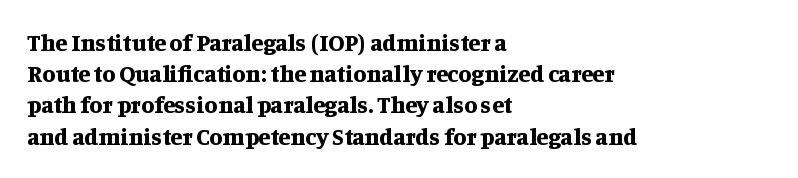
Every letter is thick-stroked: bold, no question. Line starts are locked; line ends wander. What's the leading like? Ordinary, nothing unusual. Glance below the letters and you will spot only blank space.
